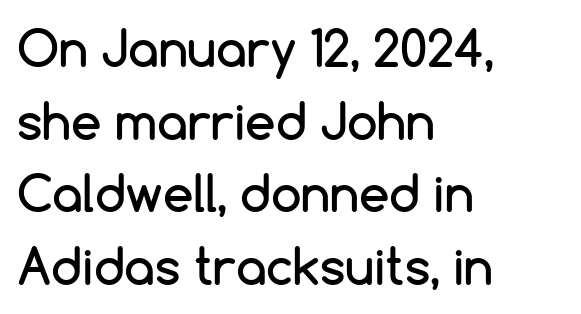
The image shows 49 px sans-serif type, upright; set left-aligned, normal line spacing (1.48x), normal letter spacing, not underlined; low stroke contrast and a medium x-height.
